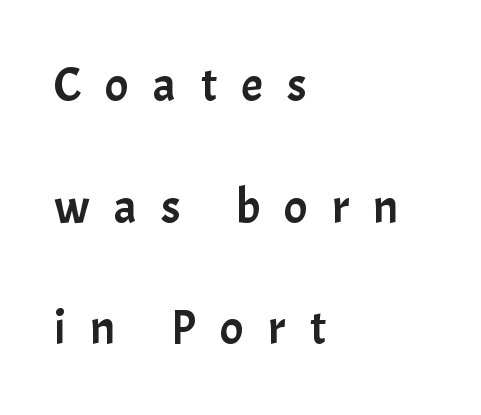
{"serif": "no", "italic": "no", "width": "normal", "stroke_contrast": "low", "x_height": "medium", "monospaced": "no", "underline": "no", "align": "left", "line_spacing": "loose", "line_spacing_ratio": 2.48, "letter_spacing": "wide", "letter_spacing_em": 0.49, "glyph_px": 49}
